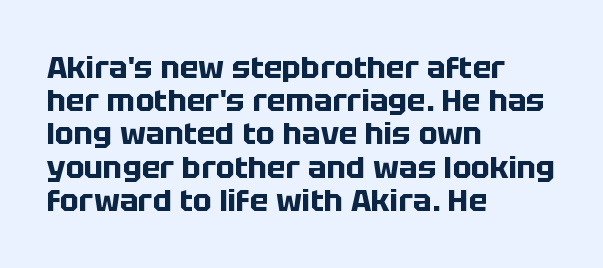
Q: Is the text bold? A: Yes.
Q: Is the text italic (slanted)? A: No, it is upright.
Q: Is the typeface a serif or a sans-serif typeface? A: Sans-serif.
Q: Is the text underlined? A: No.
Q: How is the paragraph aligned? A: Left-aligned.
Q: Is the spacing between letters normal or unusually wide? A: Normal.
Q: Is the spacing between lines tight, normal or loose? A: Tight.
Q: Width (condensed, normal, or wide)? A: Normal.
Q: Stroke contrast? A: Low.
Q: x-height? A: Large.
Q: Monospaced? A: No.
